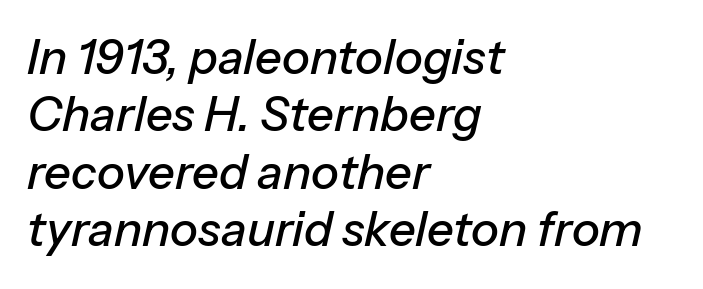
Q: Is the text italic (slanted)? A: Yes, it leans right by about 13 degrees.
Q: Is the text underlined? A: No.
Q: How is the paragraph aligned? A: Left-aligned.
Q: Is the spacing between letters normal or unusually wide? A: Normal.
Q: Width (condensed, normal, or wide)? A: Normal.
Q: Stroke contrast? A: Low.
Q: x-height? A: Medium.
Q: Monospaced? A: No.
